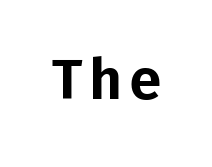
Q: Is the text italic (slanted)? A: No, it is upright.
Q: Is the typeface a serif or a sans-serif typeface? A: Sans-serif.
Q: Is the text underlined? A: No.
Q: Width (condensed, normal, or wide)? A: Normal.
Q: Stroke contrast? A: Low.
Q: x-height? A: Medium.
Q: Monospaced? A: No.
